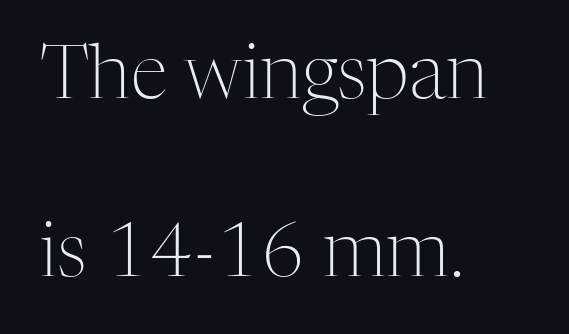
The image shows 75 px light serif type, upright; set left-aligned, loose line spacing (2.37x), normal letter spacing, not underlined; medium stroke contrast and a medium x-height.
